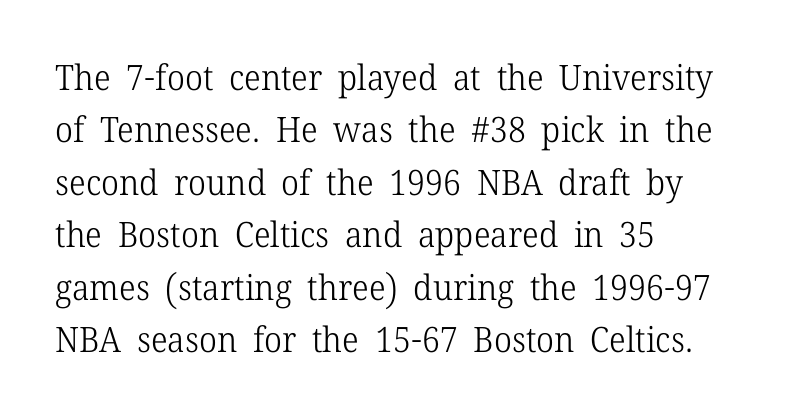
If you drew a line through each stem, it would be perfectly vertical. Which margin do the lines hug? The left one — the right edge is uneven. The vertical gap from one line to the next is medium. The face used here is seriffed, in the tradition of book romans.
